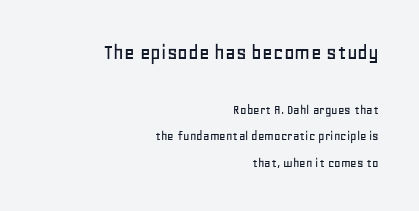
Q: Is the text italic (slanted)? A: No, it is upright.
Q: Is the text underlined? A: No.
Q: How is the paragraph aligned? A: Right-aligned.
Q: Is the spacing between letters normal or unusually wide? A: Normal.
Q: Which block of text is set in a larger size, the first (top) or the second (bottom)? A: The first (top) one.
